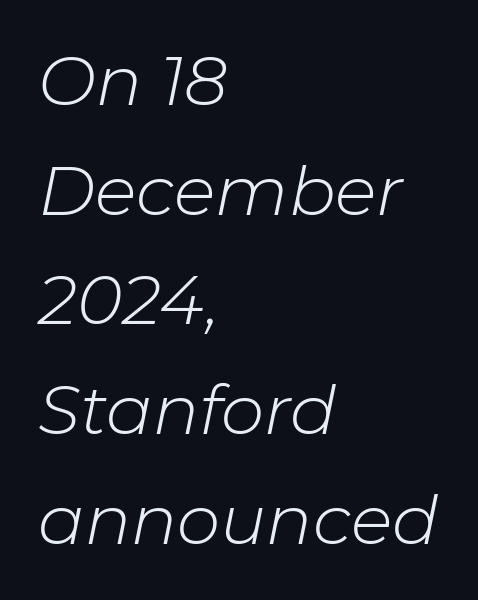
{"italic": "yes", "lean": "right", "slant_degrees": 11, "bold": "no", "weight": "light", "width": "normal", "stroke_contrast": "low", "x_height": "medium", "monospaced": "no", "underline": "no", "align": "left", "line_spacing": "normal", "line_spacing_ratio": 1.59, "letter_spacing": "normal", "letter_spacing_em": 0.0, "glyph_px": 69}
